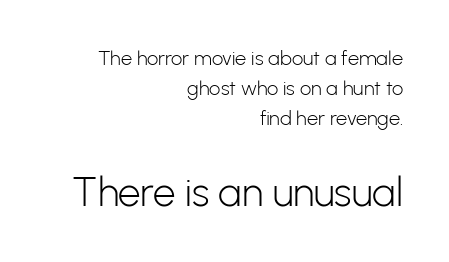
Q: Is the text bold? A: No.
Q: Is the text italic (slanted)? A: No, it is upright.
Q: Is the typeface a serif or a sans-serif typeface? A: Sans-serif.
Q: Is the text underlined? A: No.
Q: How is the paragraph aligned? A: Right-aligned.
Q: Is the spacing between letters normal or unusually wide? A: Normal.
Q: Is the spacing between lines tight, normal or loose? A: Normal.
Q: Which block of text is set in a larger size, the first (top) or the second (bottom)? A: The second (bottom) one.
Q: Width (condensed, normal, or wide)? A: Normal.
Q: Stroke contrast? A: Low.
Q: x-height? A: Medium.
Q: Monospaced? A: No.
